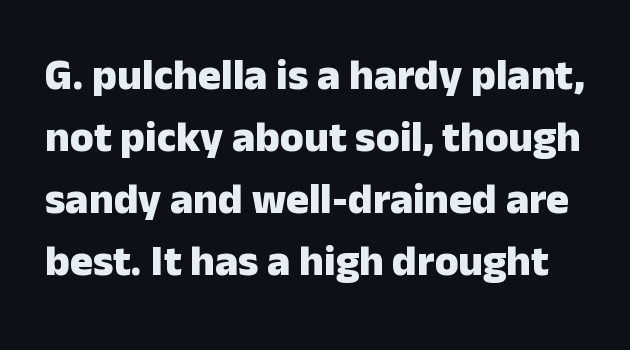
The image shows 43 px heavy sans-serif type, upright; set normal line spacing (1.44x), normal letter spacing, not underlined; low stroke contrast and a medium x-height.
